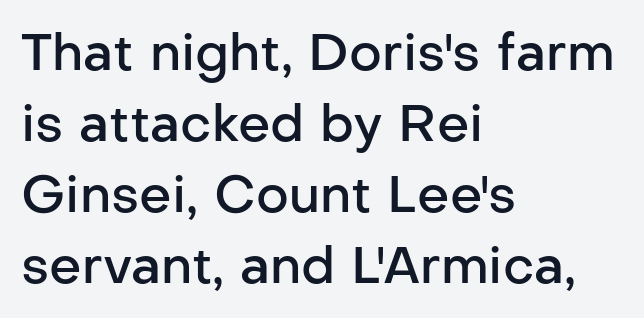
{"serif": "no", "italic": "no", "bold": "semi", "weight": "semibold", "width": "normal", "stroke_contrast": "low", "x_height": "medium", "monospaced": "no", "underline": "no", "align": "left", "line_spacing": "normal", "line_spacing_ratio": 1.39, "letter_spacing": "normal", "letter_spacing_em": 0.0, "glyph_px": 51}
